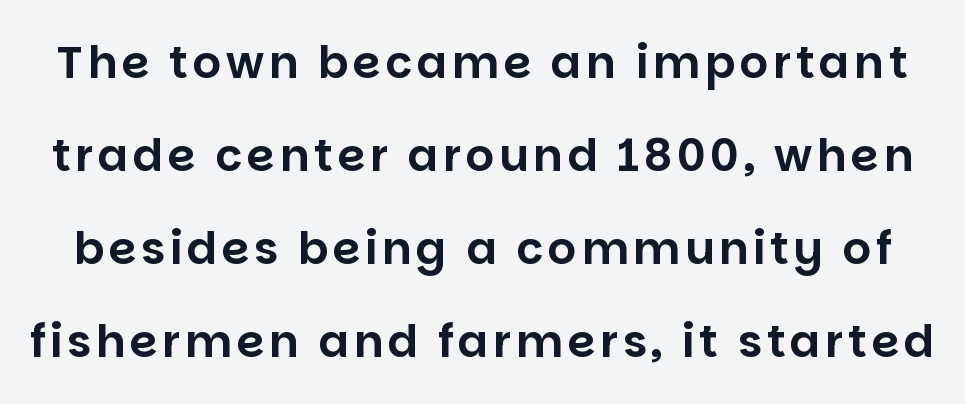
The image shows 45 px sans-serif type, upright; set loose line spacing (2.07x), not underlined; low stroke contrast and a large x-height.
